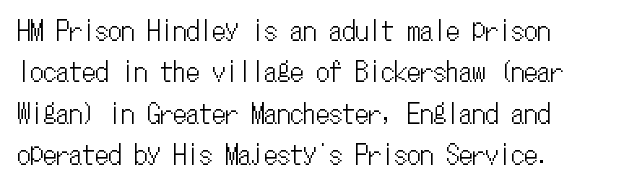
Glance below the letters and you will spot only blank space. The gaps between neighbouring characters are ordinary and unremarkable. Successive baselines arrive at the customary interval. Ordinary non-slanted type is in use.
